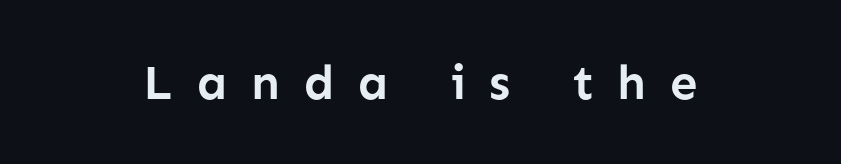
The face used here is proportionally spaced, like ordinary book or web type. Ascenders rise straight up at ninety degrees. Type without underlining. The text was rendered using a sans face with plain stroke endings. The letters are spread apart with noticeably loose tracking. The sample has been set heavy, in full bold.
